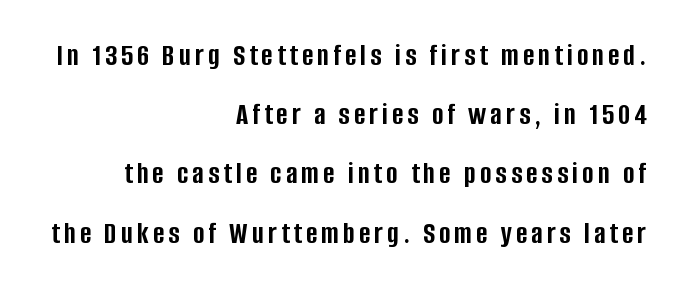
Quick note: not italic, upright. Spacing verdict: proportional, widths tailored to each character. Heavy-handed strokes throughout: this text is bold. Successive baselines arrive slowly, with a big drop between each.
